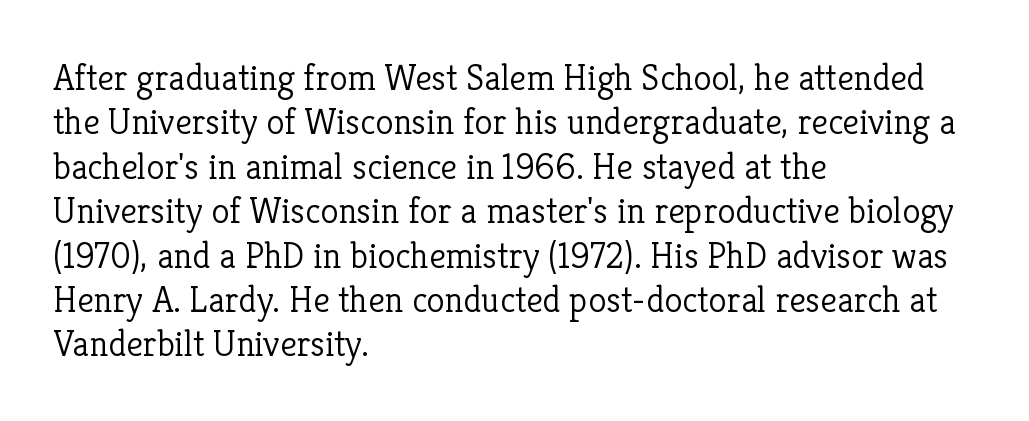
{"serif": "yes", "italic": "no", "bold": "no", "weight": "light", "width": "normal", "stroke_contrast": "low", "x_height": "medium", "monospaced": "no", "underline": "no", "align": "left", "line_spacing_ratio": 1.2, "letter_spacing": "normal", "letter_spacing_em": 0.0, "glyph_px": 37}
